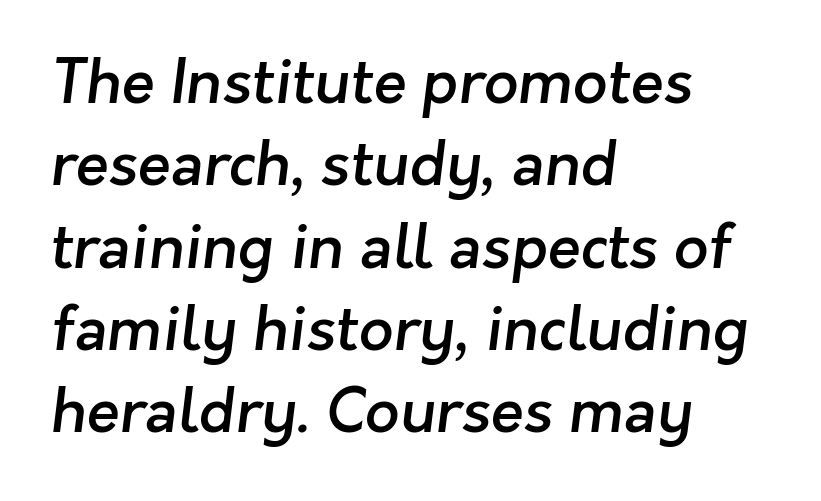
Q: Is the text bold? A: Semi-bold.
Q: Is the typeface a serif or a sans-serif typeface? A: Sans-serif.
Q: Is the text underlined? A: No.
Q: How is the paragraph aligned? A: Left-aligned.
Q: Is the spacing between letters normal or unusually wide? A: Normal.
Q: Is the spacing between lines tight, normal or loose? A: Normal.
Q: Width (condensed, normal, or wide)? A: Normal.
Q: Stroke contrast? A: Low.
Q: x-height? A: Medium.
Q: Monospaced? A: No.
